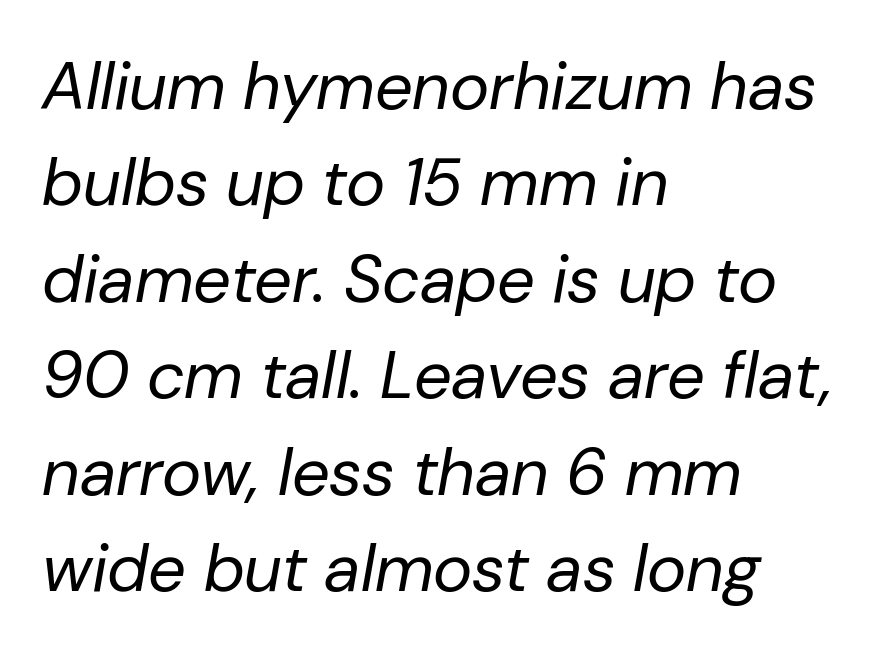
The image shows 67 px regular-weight type, italic (leaning right); set left-aligned, normal line spacing (1.44x), normal letter spacing, not underlined; low stroke contrast and a medium x-height.
